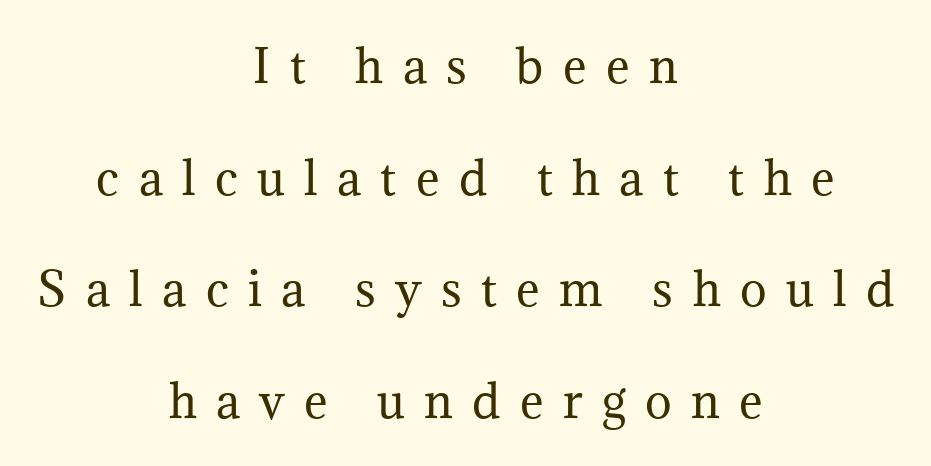
You could not count columns in this text — the font is proportionally spaced. Words float on clear page, feet unadorned. Casual observation: everything's sitting right in the middle. The font sits on the lighter half of the weight spectrum, regular included.
